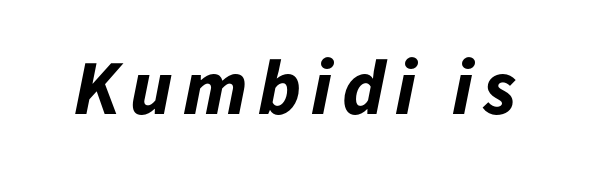
Q: Is the text bold? A: Yes.
Q: Is the text italic (slanted)? A: Yes, it leans right by about 11 degrees.
Q: Is the text underlined? A: No.
Q: Width (condensed, normal, or wide)? A: Normal.
Q: Stroke contrast? A: Low.
Q: x-height? A: Medium.
Q: Monospaced? A: No.
